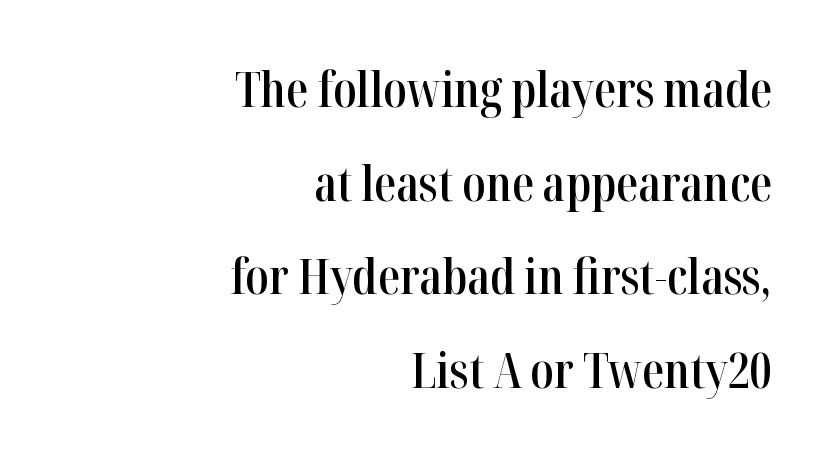
{"serif": "yes", "italic": "no", "bold": "semi", "weight": "semibold", "width": "condensed", "stroke_contrast": "high", "x_height": "medium", "monospaced": "no", "underline": "no", "align": "right", "line_spacing": "loose", "line_spacing_ratio": 1.91, "letter_spacing": "normal", "letter_spacing_em": 0.0, "glyph_px": 49}
